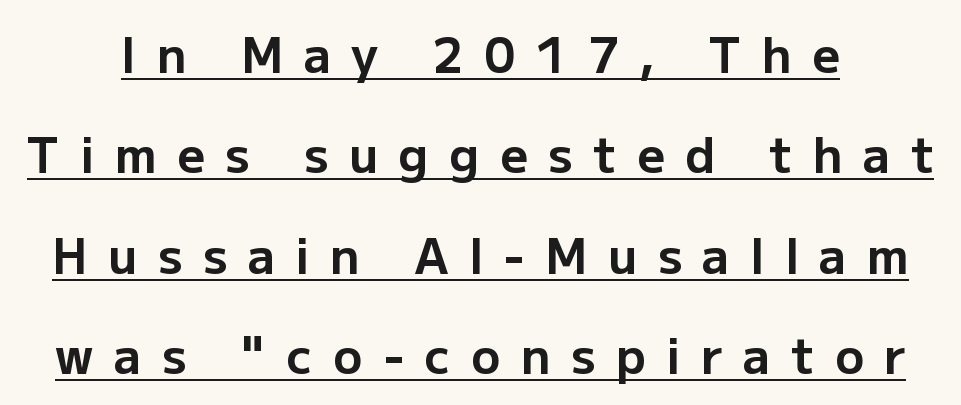
{"serif": "no", "italic": "no", "bold": "yes", "weight": "bold", "width": "normal", "stroke_contrast": "low", "x_height": "medium", "monospaced": "no", "underline": "yes", "line_spacing": "loose", "line_spacing_ratio": 2.09, "letter_spacing": "wide", "letter_spacing_em": 0.43, "glyph_px": 48}
